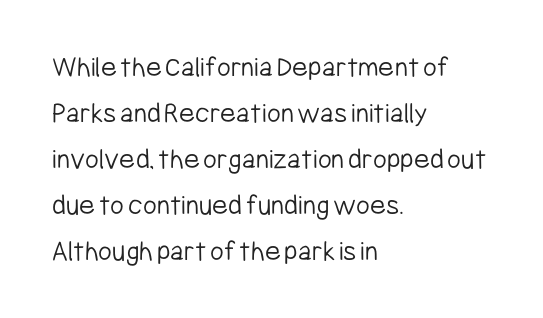
{"serif": "no", "italic": "no", "bold": "no", "weight": "light", "width": "condensed", "stroke_contrast": "low", "x_height": "medium", "monospaced": "no", "underline": "no", "align": "left", "line_spacing": "normal", "line_spacing_ratio": 1.53, "letter_spacing": "normal", "letter_spacing_em": 0.0, "glyph_px": 30}
